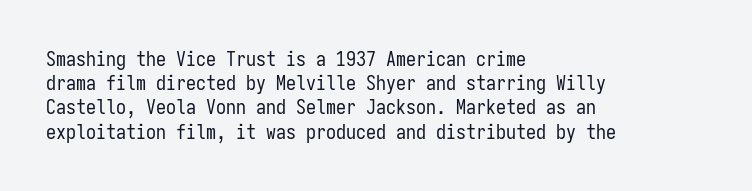
The image shows 20 px text type, upright; set left-aligned, line spacing 1.21x, normal letter spacing, not underlined.
